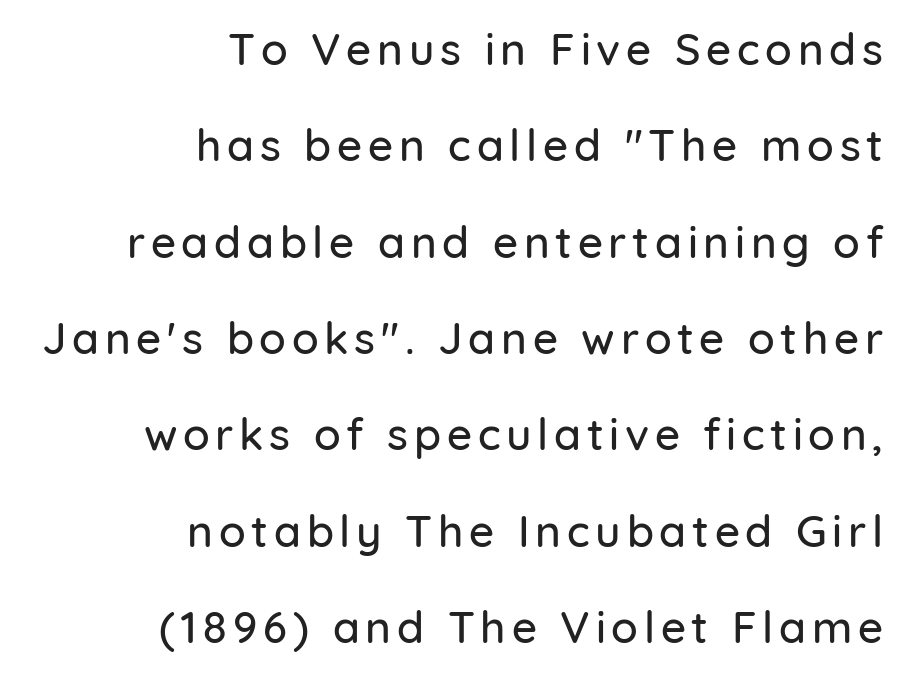
Q: Is the text italic (slanted)? A: No, it is upright.
Q: Is the typeface a serif or a sans-serif typeface? A: Sans-serif.
Q: Is the text underlined? A: No.
Q: How is the paragraph aligned? A: Right-aligned.
Q: Is the spacing between lines tight, normal or loose? A: Loose.
Q: Width (condensed, normal, or wide)? A: Normal.
Q: Stroke contrast? A: Low.
Q: x-height? A: Medium.
Q: Monospaced? A: No.
